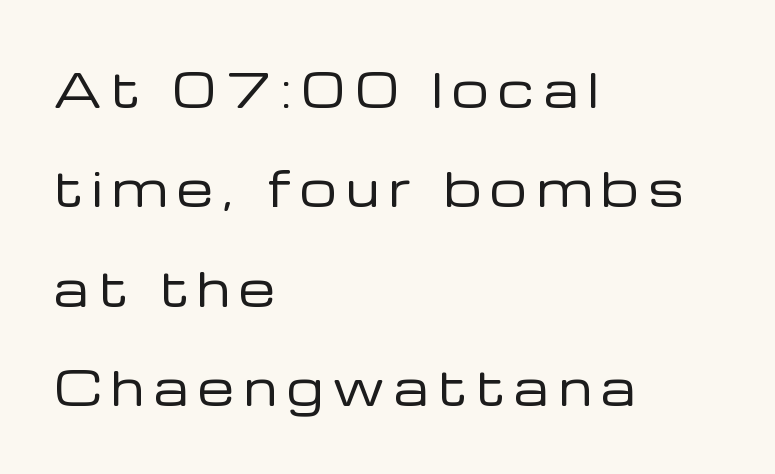
{"serif": "no", "italic": "no", "bold": "no", "weight": "regular", "width": "normal", "stroke_contrast": "low", "x_height": "medium", "monospaced": "no", "underline": "no", "align": "left", "line_spacing": "loose", "line_spacing_ratio": 2.16, "letter_spacing": "wide", "letter_spacing_em": 0.22, "glyph_px": 46}
